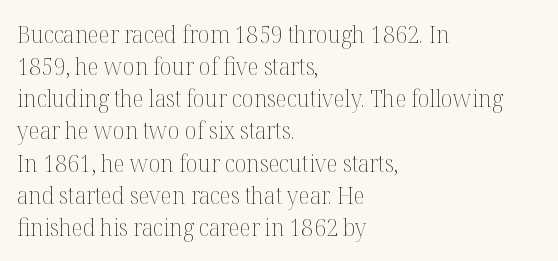
The image shows 24 px text type, upright; set left-aligned, normal line spacing (1.34x), normal letter spacing, not underlined.
